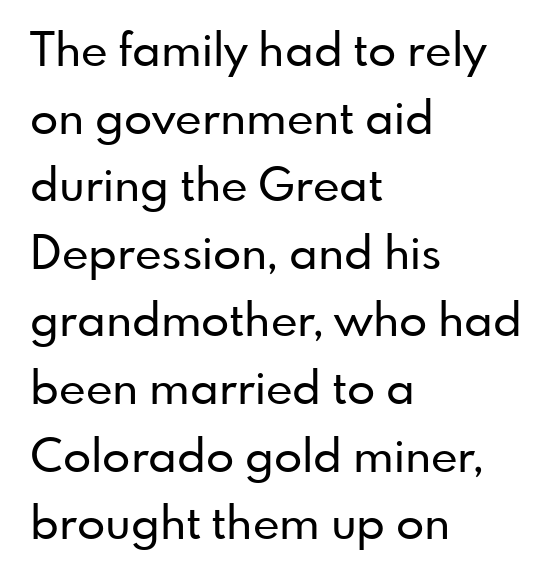
The image shows 46 px sans-serif type, upright; set left-aligned, normal line spacing (1.47x), normal letter spacing, not underlined; low stroke contrast and a small x-height.
